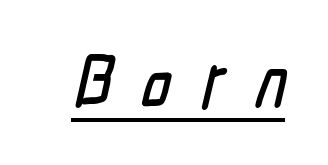
The face used here is rendered with a markedly widened letterfit. Each letter's strokes conclude bluntly, with no projecting serifs. Is this a fixed-width face? No — the glyphs have proportional, varying widths. The lettering is marked with a stroke running underneath it.
